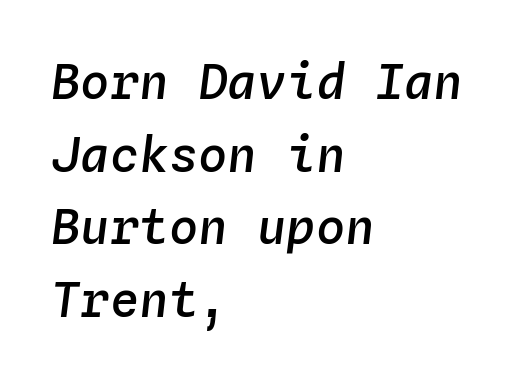
{"italic": "yes", "lean": "right", "slant_degrees": 4, "bold": "semi", "weight": "semibold", "width": "normal", "stroke_contrast": "low", "x_height": "medium", "monospaced": "yes", "underline": "no", "align": "left", "line_spacing": "normal", "line_spacing_ratio": 1.48, "letter_spacing": "normal", "letter_spacing_em": 0.0, "glyph_px": 49}
